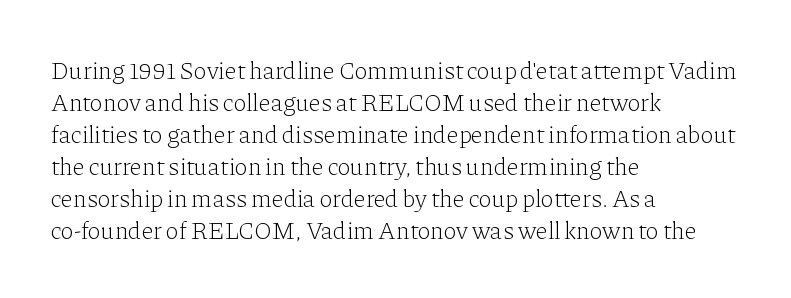
Glance below the letters and you will spot only blank space. The weight tops out at a normal text grade. Teacher's note: observe the even left margin — that is flush-left alignment. Interline gaps are of average width in this sample. In terms of posture, this sample is upright.
